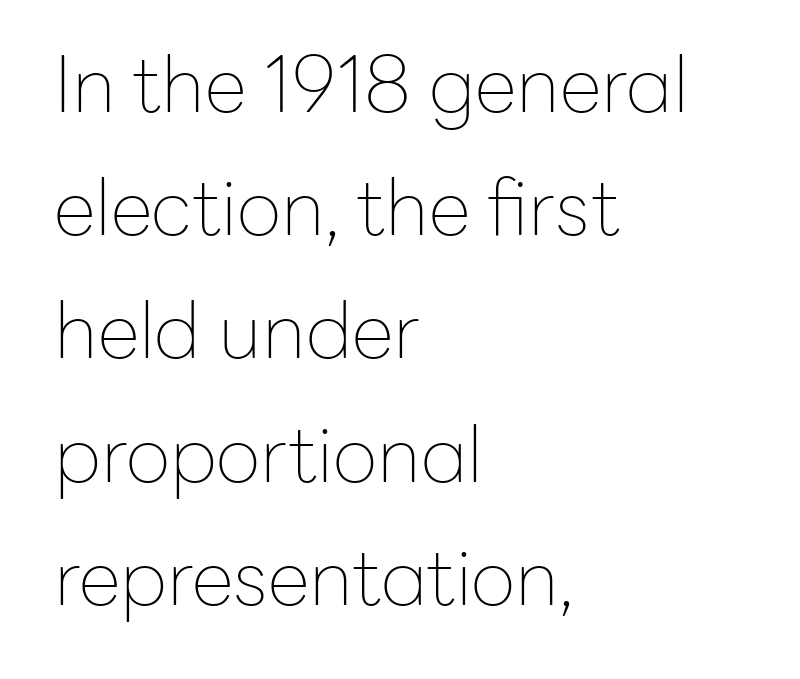
The image shows 77 px thin sans-serif type, upright; set left-aligned, normal line spacing (1.6x), normal letter spacing, not underlined; low stroke contrast and a medium x-height.
